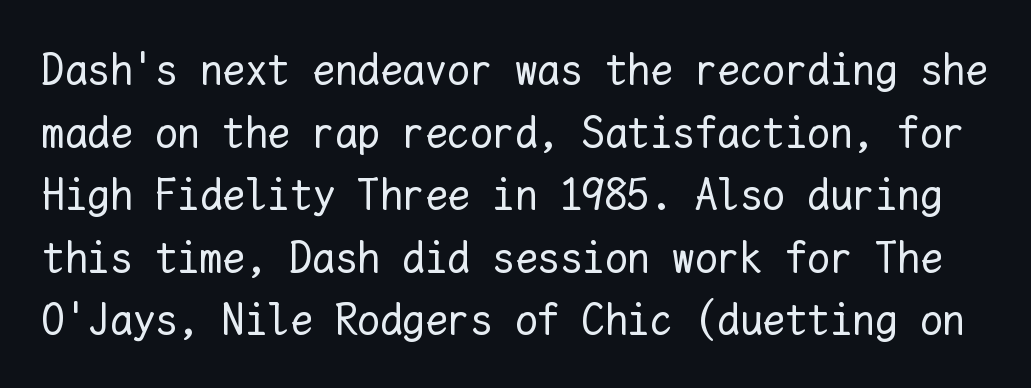
Q: Is the text bold? A: No.
Q: Is the text italic (slanted)? A: No, it is upright.
Q: Is the text underlined? A: No.
Q: Is the spacing between letters normal or unusually wide? A: Normal.
Q: Is the spacing between lines tight, normal or loose? A: Normal.
Q: Width (condensed, normal, or wide)? A: Normal.
Q: Stroke contrast? A: Low.
Q: x-height? A: Medium.
Q: Monospaced? A: Yes.
